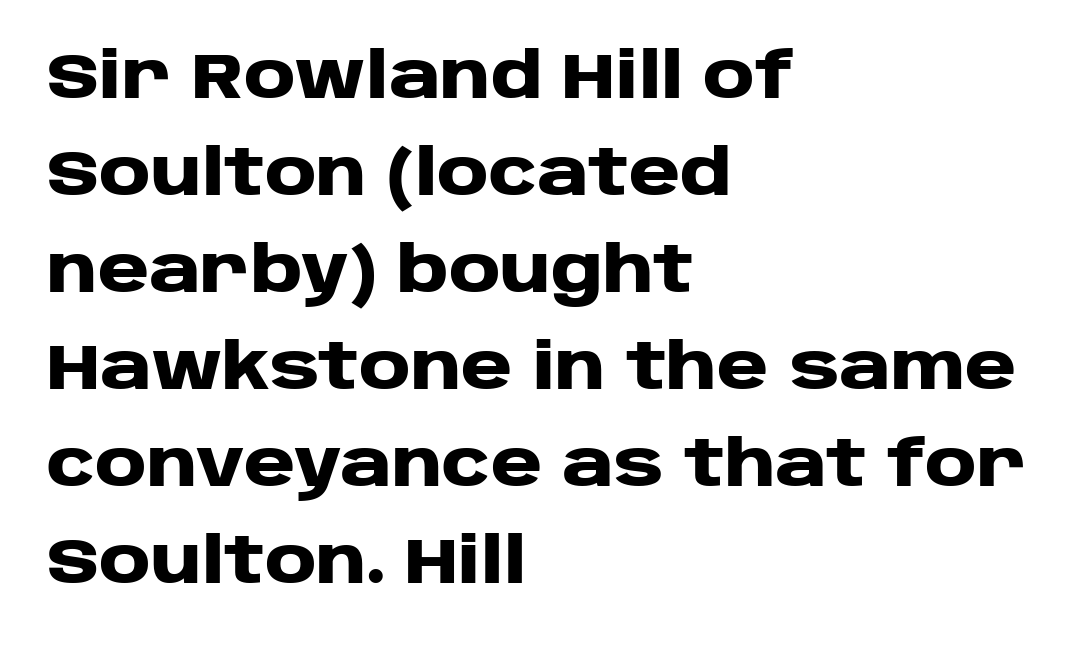
The image shows 63 px heavy, wide sans-serif type, upright; set left-aligned, normal line spacing (1.54x), normal letter spacing, not underlined; low stroke contrast and a large x-height.
